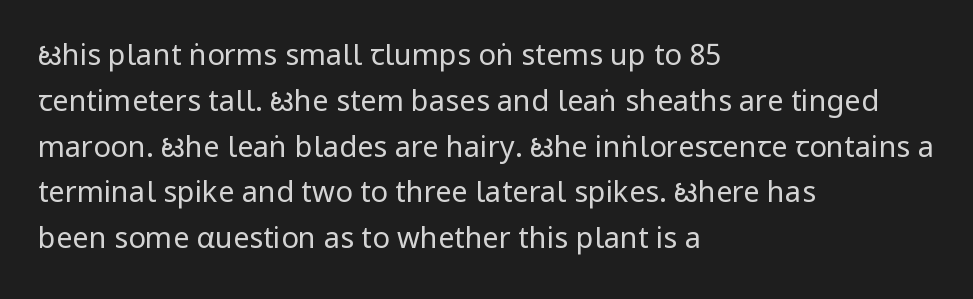
No word sits above an underline. The line texture is even and compact thanks to regular tracking. All the whitespace from short lines collects on the right. Interline gaps are of average width in this sample.
